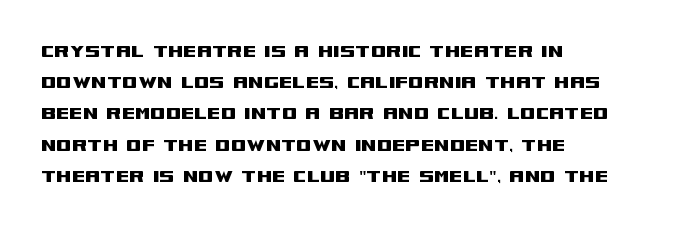
Q: Is the text italic (slanted)? A: No, it is upright.
Q: Is the text underlined? A: No.
Q: How is the paragraph aligned? A: Left-aligned.
Q: Is the spacing between letters normal or unusually wide? A: Normal.
Q: Is the spacing between lines tight, normal or loose? A: Normal.
